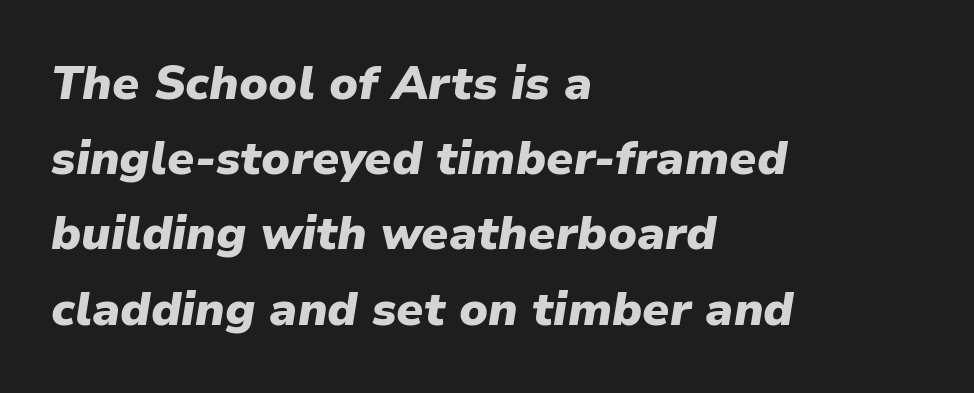
You could not count columns in this text — the font is proportionally spaced. The strip under each line holds only bare page. The paragraph shown leans on its left margin. The letters are slanted; this is an italic face. Glyph-to-glyph distance matches everyday printed text.
